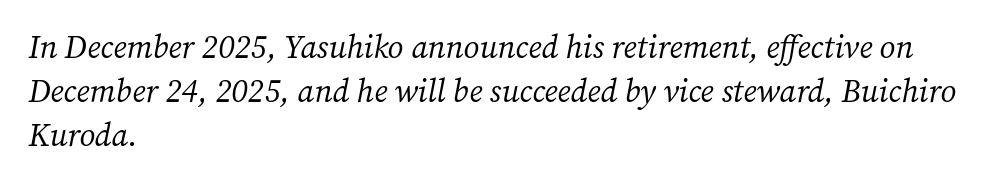
{"serif": "yes", "italic": "yes", "lean": "right", "slant_degrees": 12, "bold": "no", "weight": "regular", "width": "normal", "stroke_contrast": "medium", "x_height": "medium", "monospaced": "no", "underline": "no", "align": "left", "line_spacing": "normal", "line_spacing_ratio": 1.38, "letter_spacing": "normal", "letter_spacing_em": 0.0, "glyph_px": 32}
